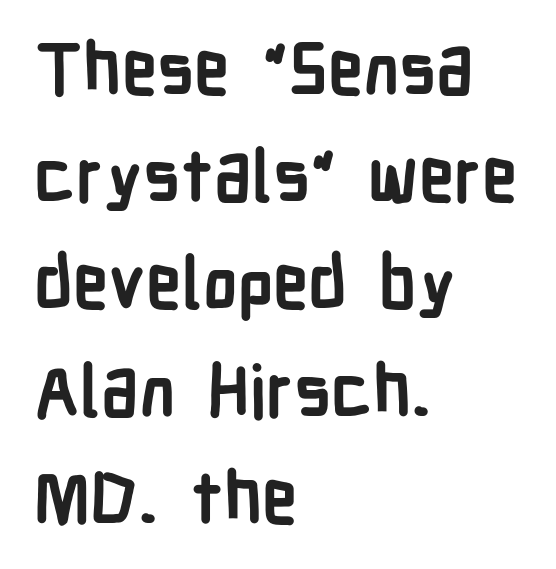
{"serif": "no", "italic": "no", "bold": "yes", "weight": "semibold", "width": "condensed", "stroke_contrast": "low", "x_height": "medium", "monospaced": "no", "underline": "no", "align": "left", "line_spacing": "normal", "line_spacing_ratio": 1.51, "letter_spacing": "normal", "letter_spacing_em": 0.0, "glyph_px": 71}
